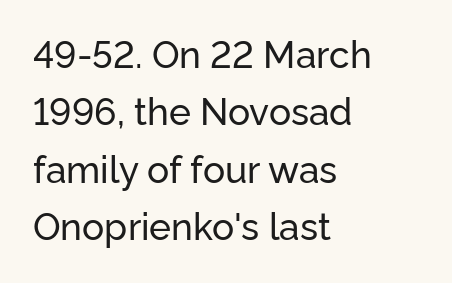
The image shows 37 px sans-serif type, upright; set left-aligned, normal line spacing (1.55x), normal letter spacing, not underlined; low stroke contrast and a medium x-height.
